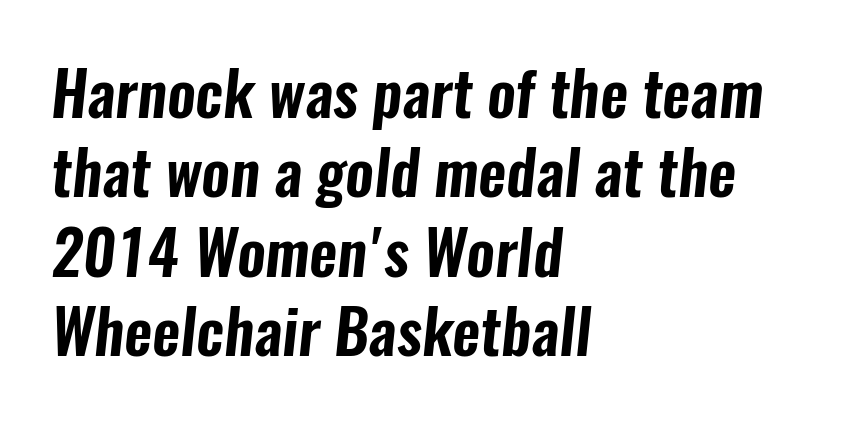
The passage shown is typed in a proportional face where columns would drift. The rendering anchors every line to the left-hand side. Type style note: lacks serifs. The passage shown has conventional tracking throughout. Descenders hang freely into open space.
